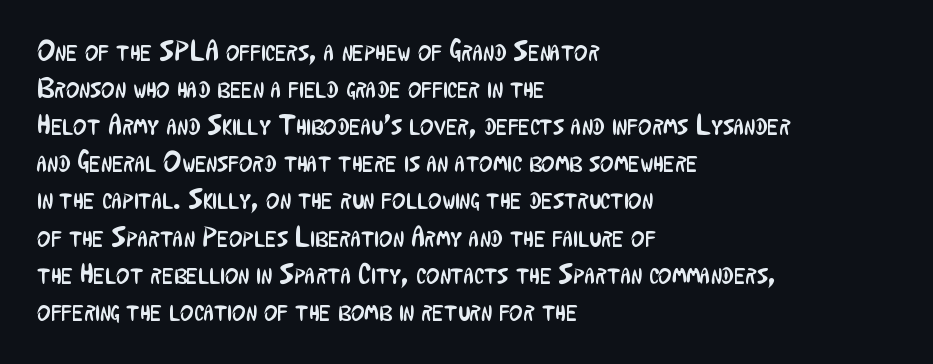
{"serif": "no", "italic": "no", "bold": "no", "weight": "regular", "width": "condensed", "stroke_contrast": "low", "x_height": "medium", "monospaced": "no", "underline": "no", "align": "left", "line_spacing": "normal", "line_spacing_ratio": 1.28, "letter_spacing": "normal", "letter_spacing_em": 0.0, "glyph_px": 29}
